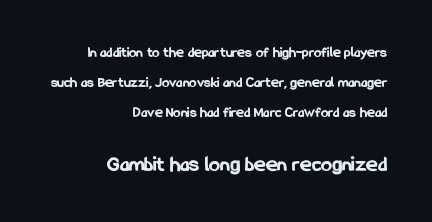
The image shows 22 px bold type, upright; set right-aligned, loose line spacing (2.01x), normal letter spacing, not underlined; the second (bottom) block is 1.47x larger.
